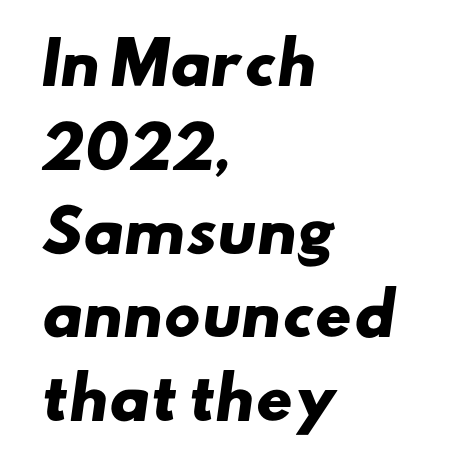
The image shows 57 px heavy, wide sans-serif type; set left-aligned, normal line spacing (1.47x), normal letter spacing, not underlined; low stroke contrast and a small x-height.
